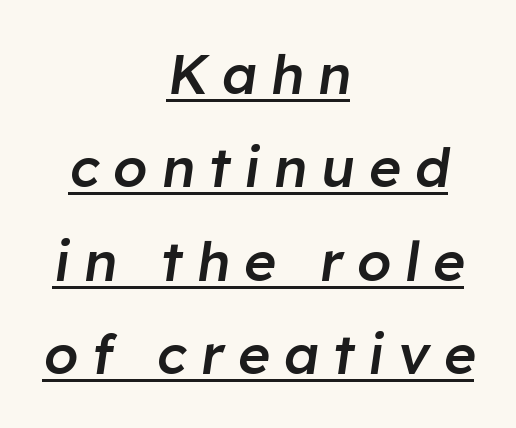
Between one letter and the next there's a generous, obvious gap. These lines sit exactly where default settings would place them. These lines stack symmetrically, like a column narrowing and widening about its center. This rendering features underlined lettering.
